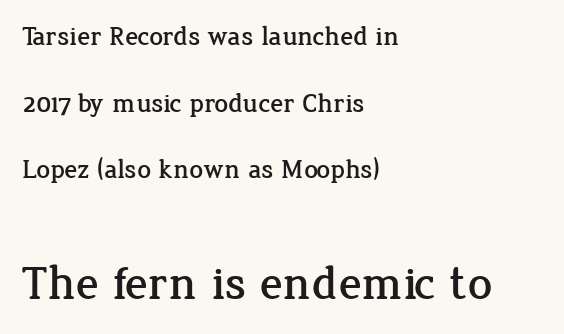
{"serif": "yes", "italic": "no", "width": "normal", "stroke_contrast": "low", "x_height": "medium", "monospaced": "no", "underline": "no", "align": "left", "line_spacing": "loose", "line_spacing_ratio": 2.47, "letter_spacing": "normal", "letter_spacing_em": 0.0, "larger_block": "second", "size_ratio": 1.78, "glyph_px": 48}
